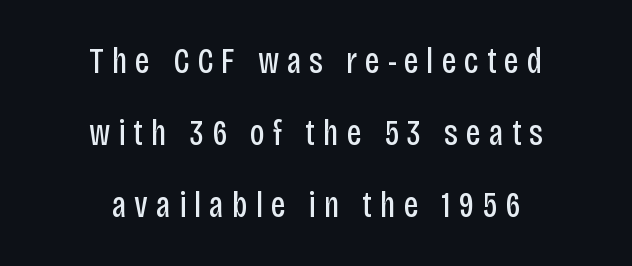
{"serif": "no", "italic": "no", "bold": "no", "weight": "regular", "width": "condensed", "stroke_contrast": "low", "x_height": "large", "monospaced": "no", "underline": "no", "align": "center", "line_spacing": "loose", "line_spacing_ratio": 2.0, "letter_spacing": "wide", "letter_spacing_em": 0.22, "glyph_px": 36}
